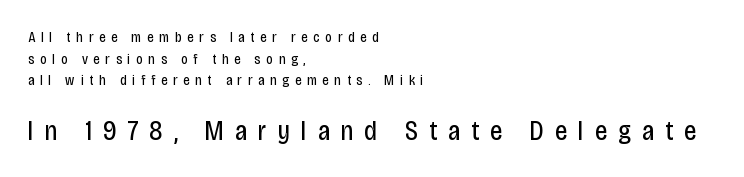
{"italic": "no", "bold": "no", "underline": "no", "align": "left", "line_spacing": "normal", "line_spacing_ratio": 1.54, "letter_spacing": "wide", "letter_spacing_em": 0.42, "larger_block": "second", "size_ratio": 1.93, "glyph_px": 27}
